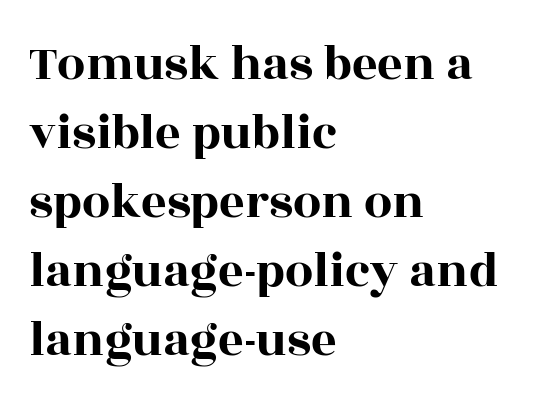
The image shows 50 px wide serif type, upright; set left-aligned, normal line spacing (1.38x), normal letter spacing, not underlined; a large x-height.
